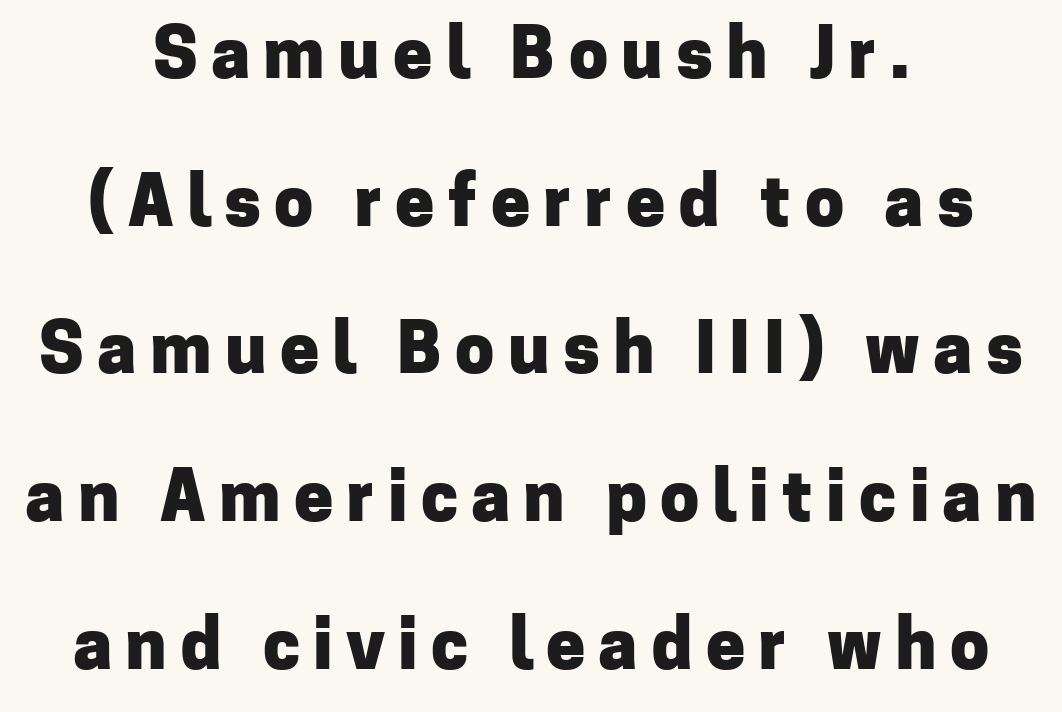
The rendering uses natural spacing where letterforms have individual widths. No italicization has been applied; the sample stays upright. Short and long lines alike share a common midpoint. Any mark beneath the type? The region is blank. Quick note: interline space is abundant.
